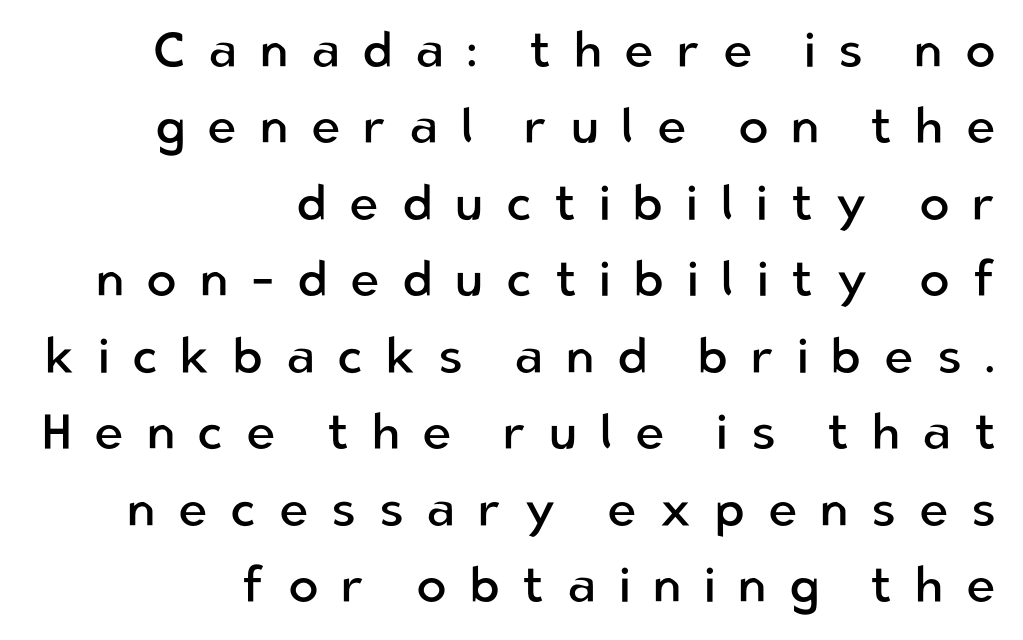
The image shows 50 px regular-weight sans-serif type, upright; set right-aligned, normal line spacing (1.53x), unusually wide letter spacing (+0.45 em), not underlined; low stroke contrast and a medium x-height.
